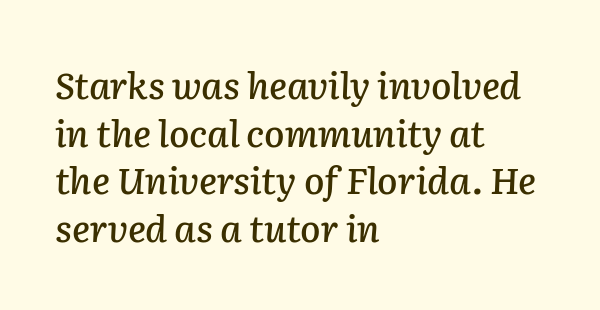
The image shows 37 px text type, italic (leaning right); set left-aligned, normal line spacing (1.29x), normal letter spacing, not underlined; low stroke contrast and a medium x-height.
